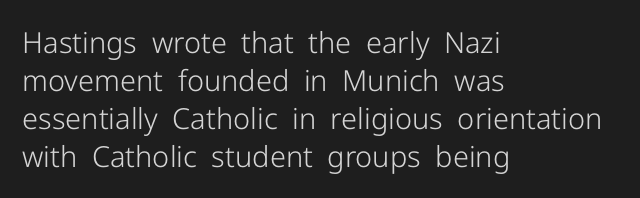
Q: Is the text bold? A: No.
Q: Is the text italic (slanted)? A: No, it is upright.
Q: Is the typeface a serif or a sans-serif typeface? A: Sans-serif.
Q: Is the text underlined? A: No.
Q: How is the paragraph aligned? A: Left-aligned.
Q: Is the spacing between letters normal or unusually wide? A: Normal.
Q: Is the spacing between lines tight, normal or loose? A: Normal.
Q: Width (condensed, normal, or wide)? A: Normal.
Q: Stroke contrast? A: Low.
Q: x-height? A: Medium.
Q: Monospaced? A: No.
